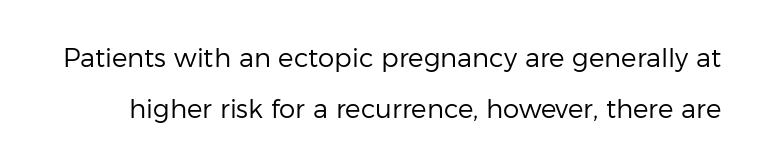
The typesetting does not lean heavy: it is not bold. Tracking here is standard; glyphs follow each other at the usual distance. The string is rendered with underlining switched off. A typesetter would call this leading open, well beyond the default. Designer's note — italics off, roman on.
